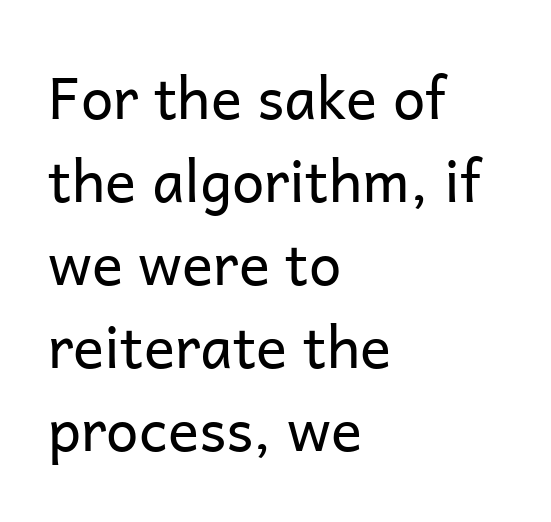
The image shows 58 px regular-weight sans-serif type, upright; set left-aligned, normal line spacing (1.43x), normal letter spacing, not underlined; low stroke contrast and a medium x-height.
